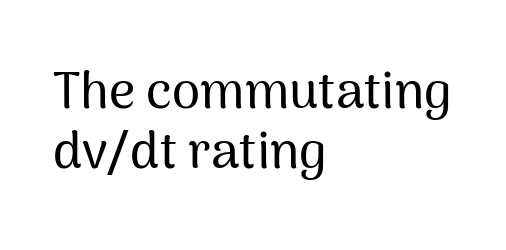
{"serif": "no", "italic": "no", "width": "normal", "stroke_contrast": "medium", "x_height": "medium", "monospaced": "no", "underline": "no", "align": "left", "line_spacing_ratio": 1.17, "letter_spacing": "normal", "letter_spacing_em": 0.0, "glyph_px": 51}
